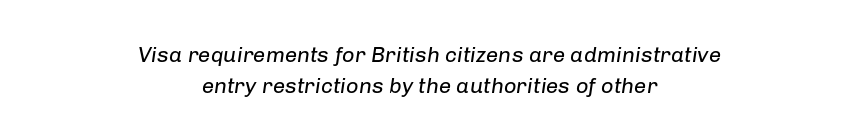
The paragraph shown floats in the horizontal middle. Weight class: somewhere from thin through regular. The words here are not underlined. Line spacing here is normal. The glyphs look as if they've been sheared to an angle. Default kerning and tracking; the words read as compact shapes.
